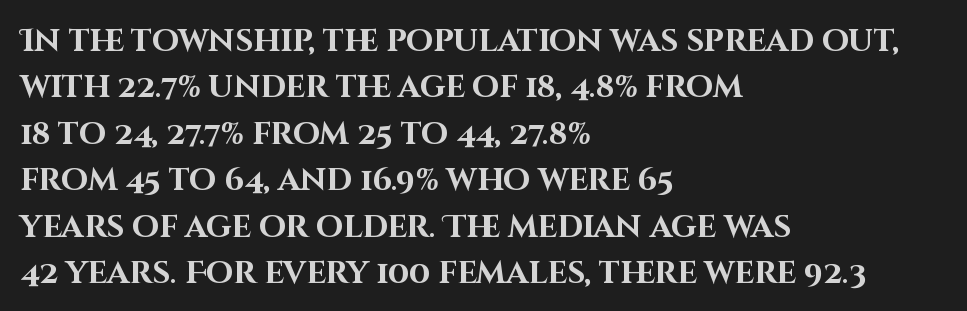
The image shows 31 px bold sans-serif type, upright; set left-aligned, normal line spacing (1.5x), normal letter spacing, not underlined; high stroke contrast and a large x-height.
